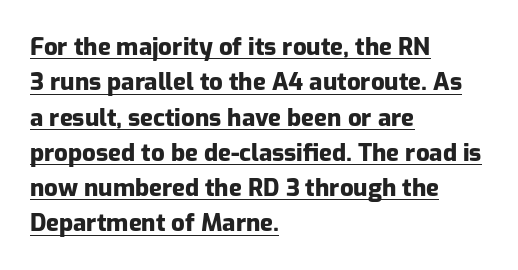
The image shows 24 px bold type, upright; set left-aligned, normal line spacing (1.47x), normal letter spacing, underlined.
